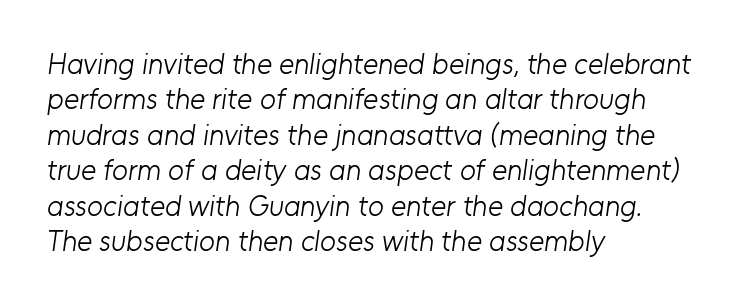
The image shows 29 px light sans-serif type; set left-aligned, line spacing 1.22x, normal letter spacing, not underlined; low stroke contrast and a medium x-height.
